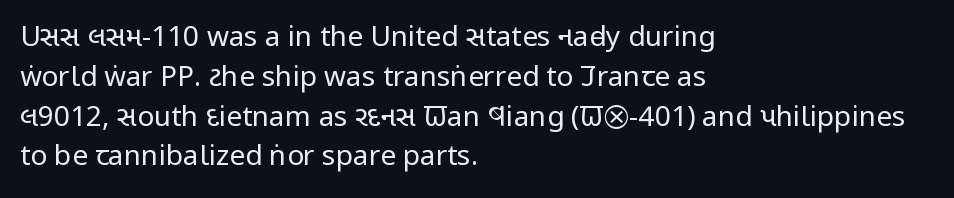
{"serif": "no", "italic": "no", "bold": "no", "weight": "regular", "width": "condensed", "stroke_contrast": "low", "x_height": "large", "monospaced": "no", "underline": "no", "align": "left", "line_spacing": "normal", "line_spacing_ratio": 1.42, "letter_spacing": "normal", "letter_spacing_em": 0.0, "glyph_px": 28}
